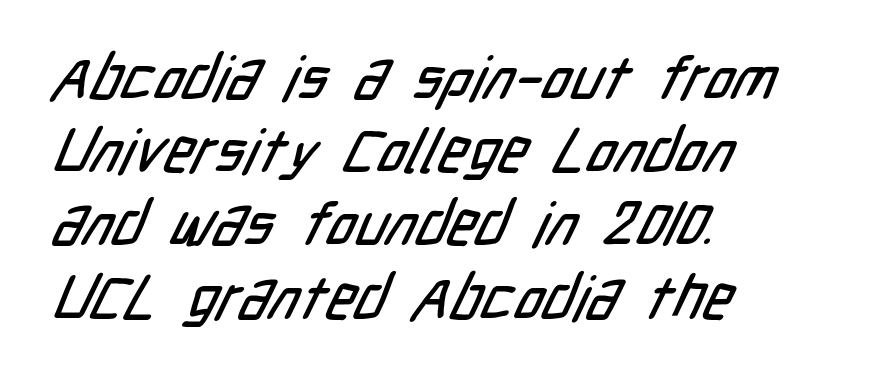
Q: Is the typeface a serif or a sans-serif typeface? A: Sans-serif.
Q: Is the text underlined? A: No.
Q: How is the paragraph aligned? A: Left-aligned.
Q: Is the spacing between letters normal or unusually wide? A: Normal.
Q: Width (condensed, normal, or wide)? A: Condensed.
Q: Stroke contrast? A: Low.
Q: x-height? A: Medium.
Q: Monospaced? A: No.
